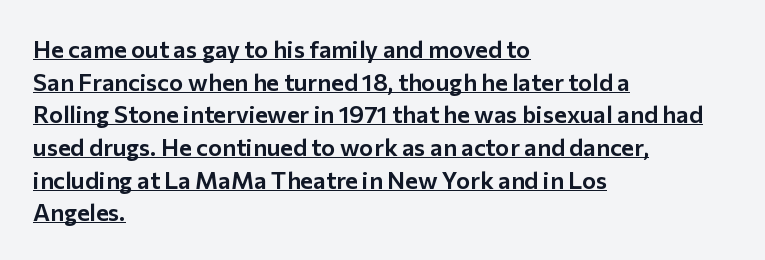
The image shows 24 px text type, upright; set left-aligned, normal line spacing (1.36x), normal letter spacing, underlined.
